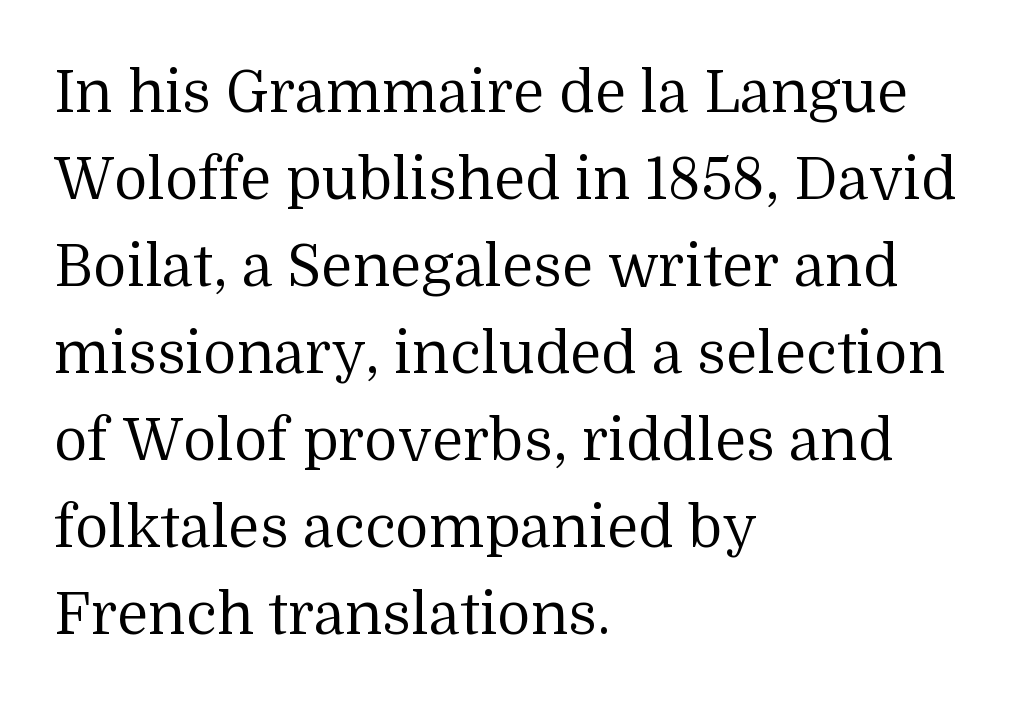
Q: Is the text bold? A: No.
Q: Is the text italic (slanted)? A: No, it is upright.
Q: Is the typeface a serif or a sans-serif typeface? A: Serif.
Q: Is the text underlined? A: No.
Q: How is the paragraph aligned? A: Left-aligned.
Q: Is the spacing between letters normal or unusually wide? A: Normal.
Q: Is the spacing between lines tight, normal or loose? A: Normal.
Q: Width (condensed, normal, or wide)? A: Normal.
Q: Stroke contrast? A: Medium.
Q: x-height? A: Medium.
Q: Monospaced? A: No.
